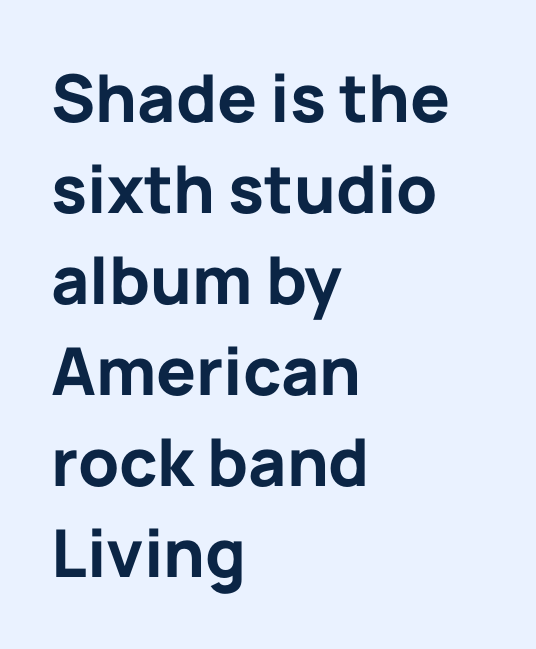
Q: Is the text bold? A: Yes.
Q: Is the text italic (slanted)? A: No, it is upright.
Q: Is the typeface a serif or a sans-serif typeface? A: Sans-serif.
Q: Is the text underlined? A: No.
Q: How is the paragraph aligned? A: Left-aligned.
Q: Is the spacing between letters normal or unusually wide? A: Normal.
Q: Is the spacing between lines tight, normal or loose? A: Normal.
Q: Width (condensed, normal, or wide)? A: Normal.
Q: Stroke contrast? A: Low.
Q: x-height? A: Medium.
Q: Monospaced? A: No.
